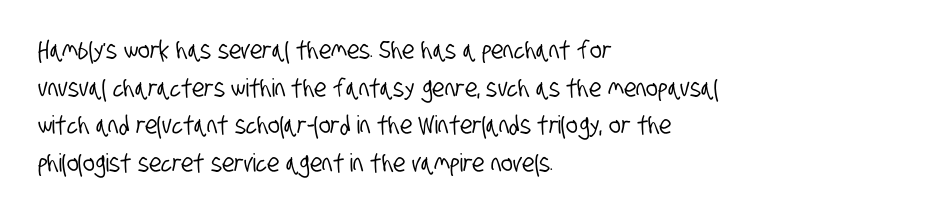
{"underline": "no", "align": "left", "line_spacing": "normal", "line_spacing_ratio": 1.51, "letter_spacing": "normal", "letter_spacing_em": 0.0, "glyph_px": 25}
